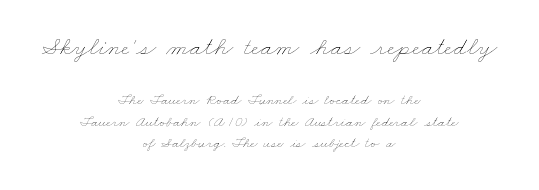
The space directly below the letters is spotless. Every row of glyphs is offset so its center matches the block's center. Honestly, the letter spacing is just normal — you wouldn't notice it. Stem width sits at or under what a default text font uses. One glance says typical: line gaps are just what's usual.
